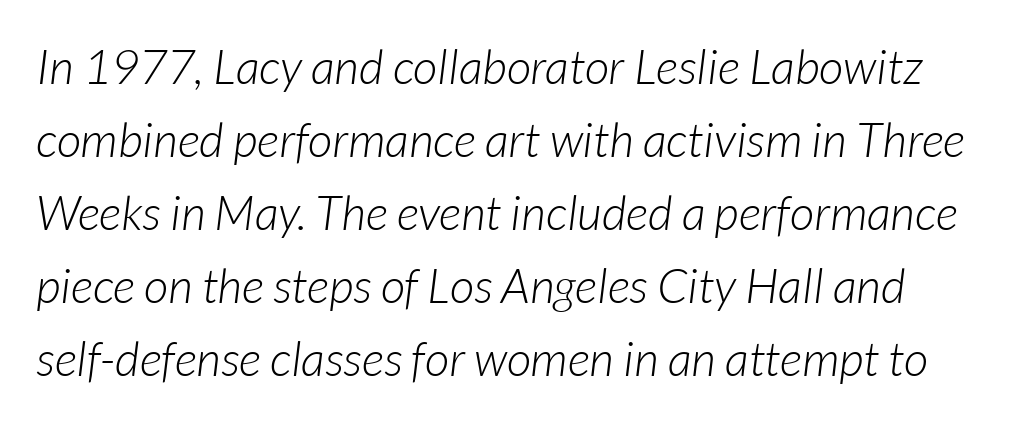
Q: Is the text bold? A: No.
Q: Is the text italic (slanted)? A: Yes, it leans right by about 7 degrees.
Q: Is the text underlined? A: No.
Q: Is the spacing between letters normal or unusually wide? A: Normal.
Q: Is the spacing between lines tight, normal or loose? A: Normal.
Q: Width (condensed, normal, or wide)? A: Normal.
Q: Stroke contrast? A: Low.
Q: x-height? A: Medium.
Q: Monospaced? A: No.
